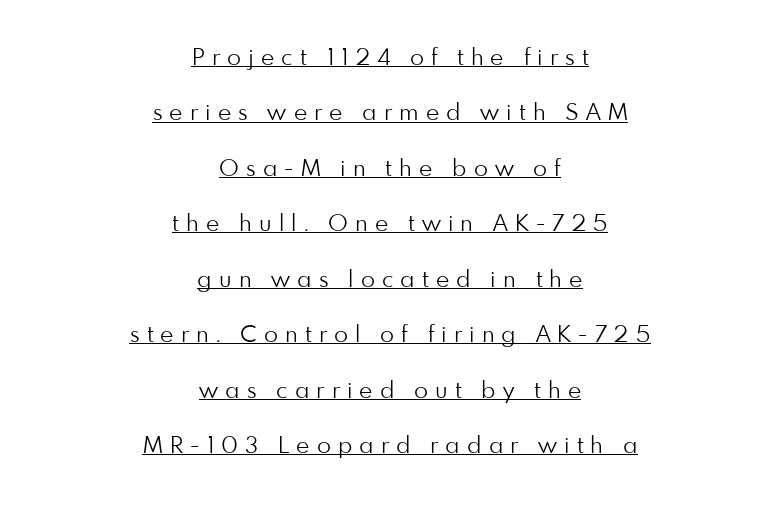
The image shows 23 px text type, upright; set centered, loose line spacing (2.41x), unusually wide letter spacing (+0.31 em), underlined.
